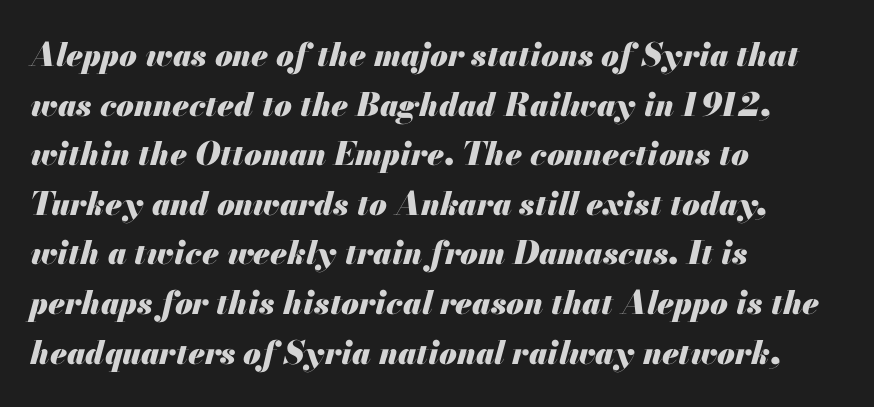
The typesetter chose a ragged-right arrangement here. The string is rendered with underlining switched off. Bold? Absolutely — the strokes are thick and heavy. Characters follow at the spacing the type designer built in.
